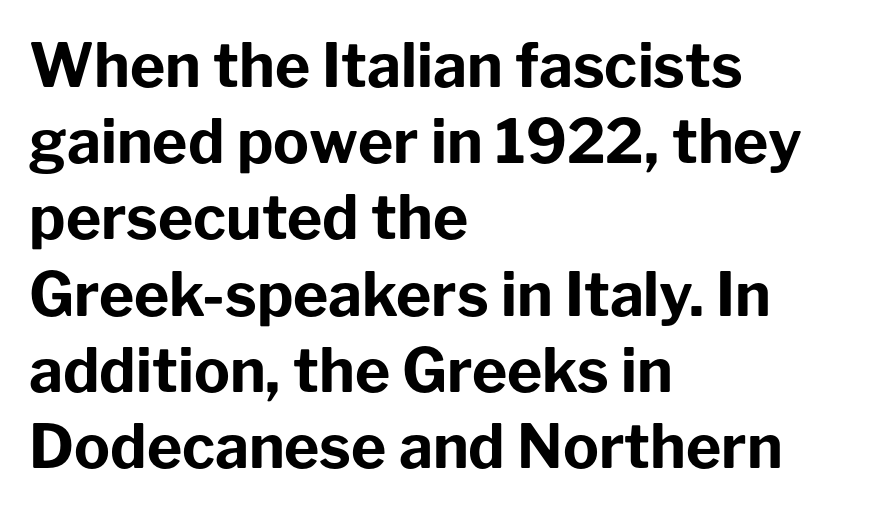
The image shows 60 px bold sans-serif type, upright; set left-aligned, normal line spacing (1.27x), normal letter spacing, not underlined; low stroke contrast and a medium x-height.
